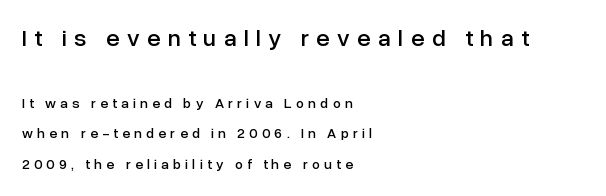
The image shows 24 px text type, upright; set left-aligned, loose line spacing (2.18x), unusually wide letter spacing (+0.31 em), not underlined; the first (top) block is 1.71x larger.
